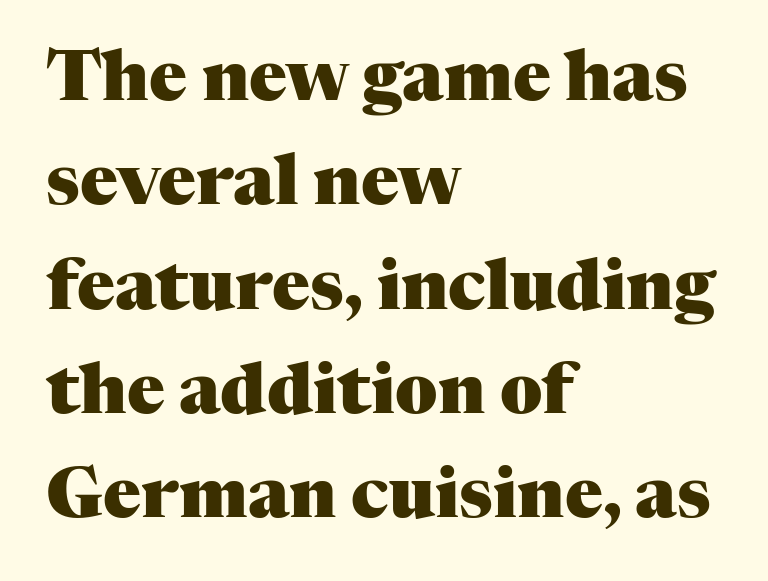
The image shows 70 px heavy serif type, upright; set left-aligned, normal line spacing (1.49x), normal letter spacing, not underlined; medium stroke contrast and a medium x-height.
